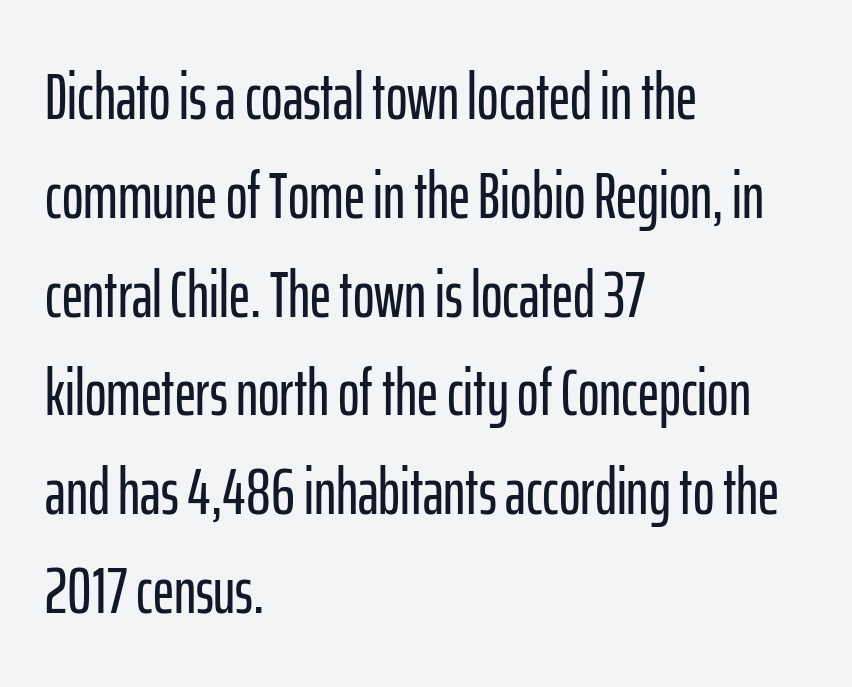
The image shows 65 px condensed sans-serif type, upright; set left-aligned, normal line spacing (1.52x), normal letter spacing, not underlined; low stroke contrast and a medium x-height.
